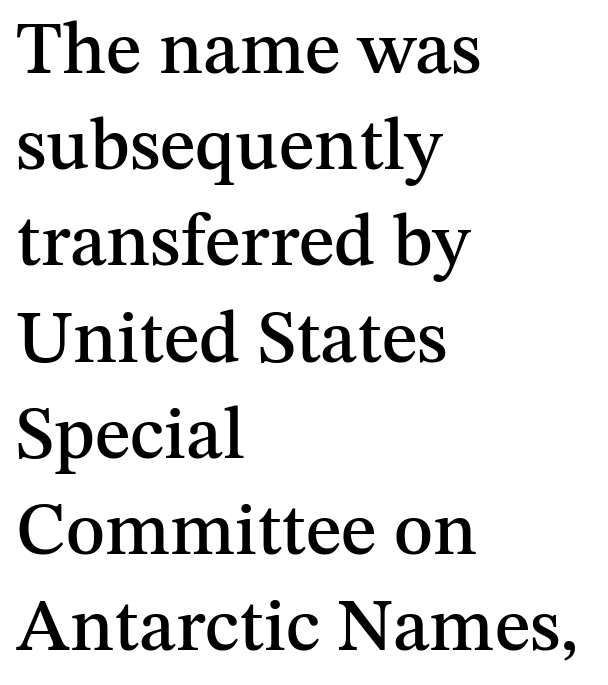
Q: Is the text italic (slanted)? A: No, it is upright.
Q: Is the typeface a serif or a sans-serif typeface? A: Serif.
Q: Is the text underlined? A: No.
Q: How is the paragraph aligned? A: Left-aligned.
Q: Is the spacing between letters normal or unusually wide? A: Normal.
Q: Is the spacing between lines tight, normal or loose? A: Normal.
Q: Width (condensed, normal, or wide)? A: Normal.
Q: Stroke contrast? A: Medium.
Q: x-height? A: Medium.
Q: Monospaced? A: No.
